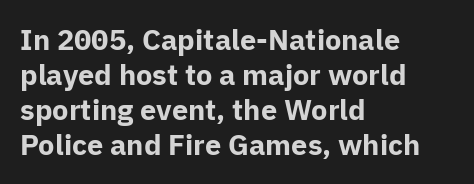
Q: Is the text bold? A: Yes.
Q: Is the text italic (slanted)? A: No, it is upright.
Q: Is the typeface a serif or a sans-serif typeface? A: Sans-serif.
Q: Is the text underlined? A: No.
Q: How is the paragraph aligned? A: Left-aligned.
Q: Is the spacing between letters normal or unusually wide? A: Normal.
Q: Width (condensed, normal, or wide)? A: Normal.
Q: Stroke contrast? A: Low.
Q: x-height? A: Medium.
Q: Monospaced? A: No.
